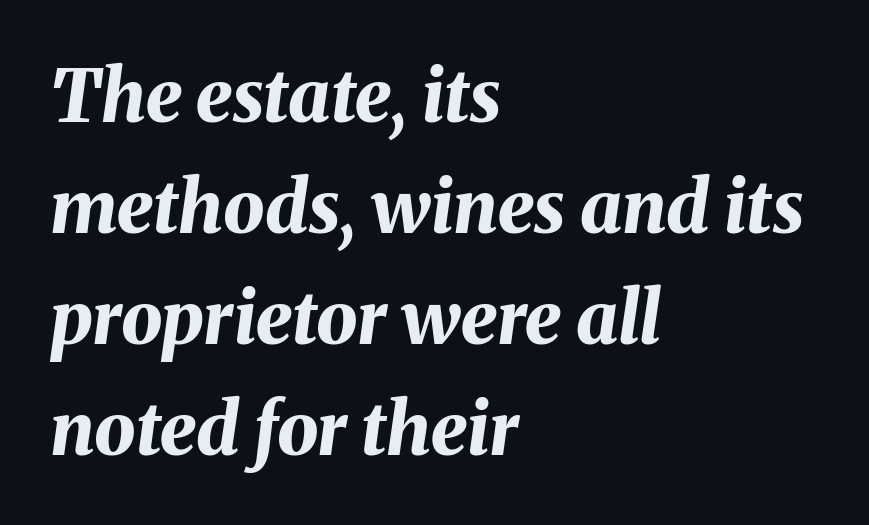
The image shows 73 px bold type, italic (leaning right); set left-aligned, normal line spacing (1.52x), normal letter spacing, not underlined; medium stroke contrast and a medium x-height.
